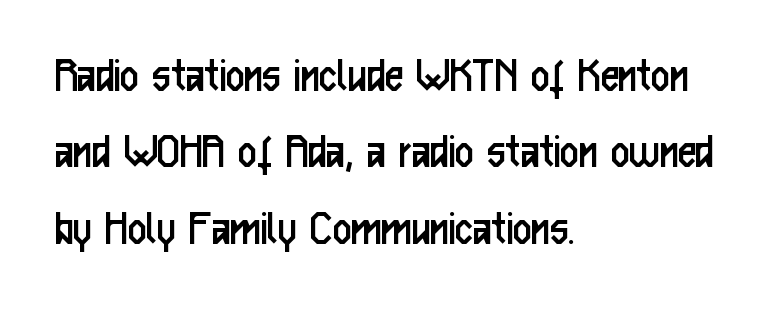
Is this a fixed-width face? No — the glyphs have proportional, varying widths. Each letter's strokes conclude bluntly, with no projecting serifs. If you measured baseline to baseline, you'd find a middling distance. Every character sits straight up, as roman type does.
